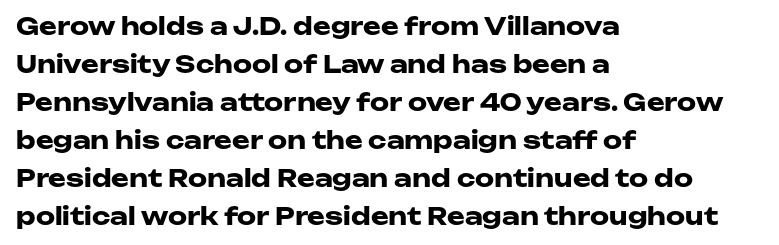
{"italic": "no", "bold": "yes", "underline": "no", "align": "left", "line_spacing": "normal", "line_spacing_ratio": 1.58, "letter_spacing": "normal", "letter_spacing_em": 0.0, "glyph_px": 24}
